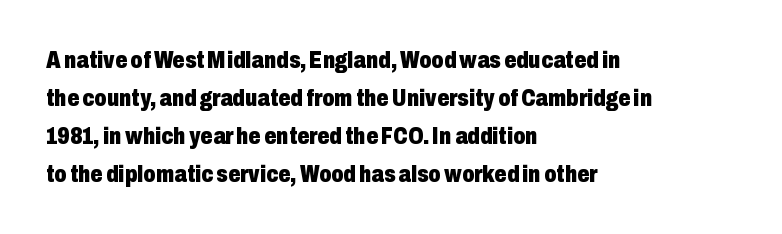
The space between consecutive lines is moderate. Alignment: flush left. The passage shown is not underscored anywhere. The type is set solid horizontally, with unmodified tracking. The characters look thick and weighty, a clear bold. Unlike italic type, these characters show no tilt at all.
